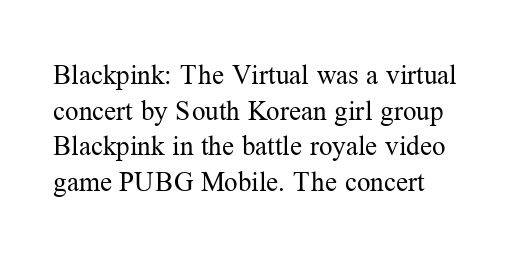
The image shows 27 px text type, upright; set normal line spacing (1.32x), normal letter spacing, not underlined.
